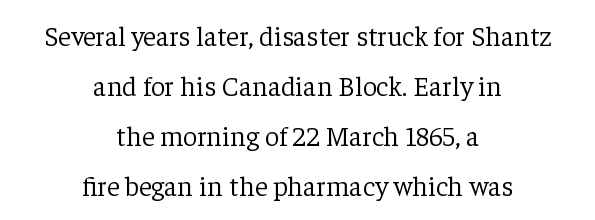
Note: serifs present on the glyphs. The face used here is proportionally spaced, like ordinary book or web type. This sample is center-justified, so both line endings float freely. The letterforms sit shoulder to shoulder at normal distance. On a weight scale, this lands at 450 or below.
